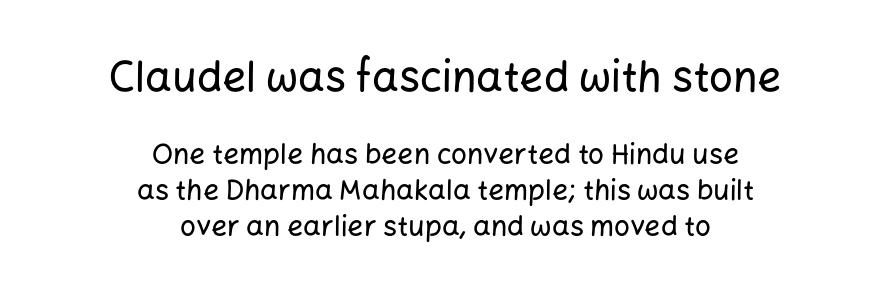
Check under the words: just untouched page. Do the characters align in a grid? No, the font is proportional. The letters stand straight up with perfectly vertical stems. Here the first block reads like a headline and the second like body copy.
